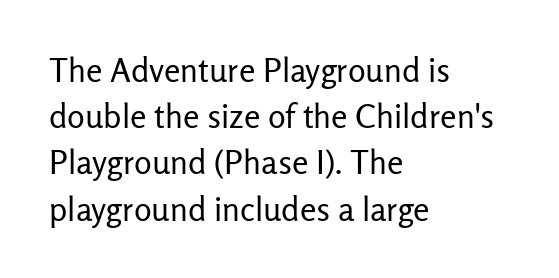
{"serif": "no", "italic": "no", "bold": "no", "weight": "regular", "width": "normal", "stroke_contrast": "low", "x_height": "medium", "monospaced": "no", "underline": "no", "align": "left", "line_spacing": "normal", "line_spacing_ratio": 1.4, "letter_spacing": "normal", "letter_spacing_em": 0.0, "glyph_px": 33}
